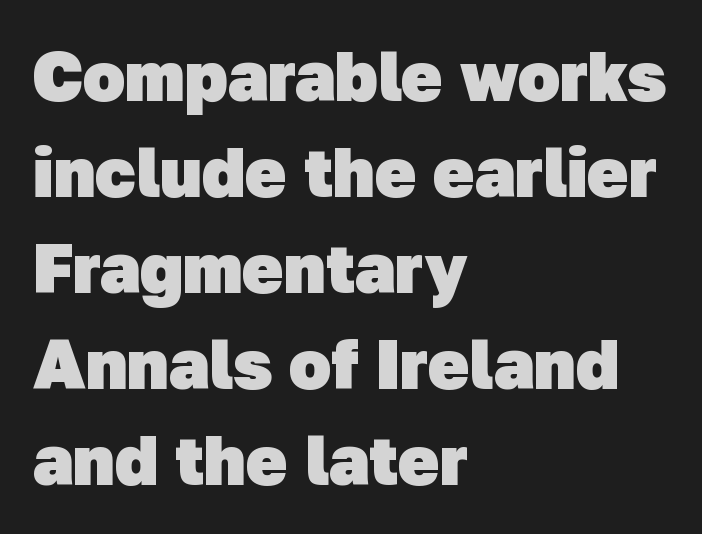
Q: Is the text bold? A: Yes.
Q: Is the typeface a serif or a sans-serif typeface? A: Sans-serif.
Q: Is the text underlined? A: No.
Q: How is the paragraph aligned? A: Left-aligned.
Q: Is the spacing between letters normal or unusually wide? A: Normal.
Q: Is the spacing between lines tight, normal or loose? A: Normal.
Q: Width (condensed, normal, or wide)? A: Normal.
Q: Stroke contrast? A: Low.
Q: x-height? A: Medium.
Q: Monospaced? A: No.
